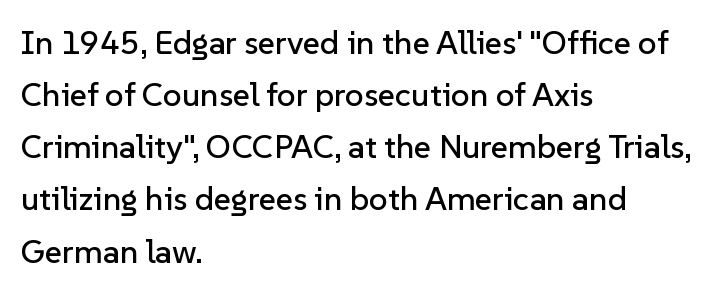
You could not count columns in this text — the font is proportionally spaced. Notice how the passage keeps a crisp vertical edge on the left only. The rows are spaced the way most documents space them. Nothing sits at the stroke ends, so this counts as sans-serif. Observe the ordinary spacing: letters are neighbours, not strangers.
